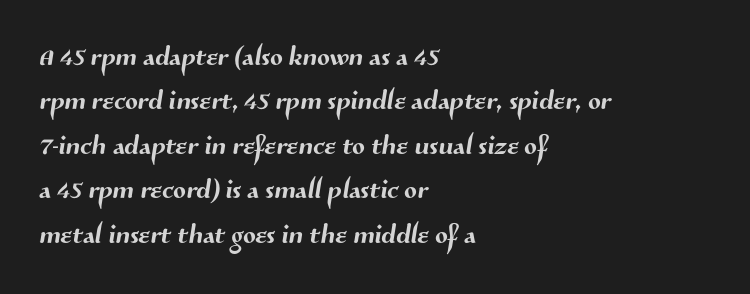
Q: Is the typeface a serif or a sans-serif typeface? A: Sans-serif.
Q: Is the text underlined? A: No.
Q: How is the paragraph aligned? A: Left-aligned.
Q: Is the spacing between letters normal or unusually wide? A: Normal.
Q: Width (condensed, normal, or wide)? A: Normal.
Q: Stroke contrast? A: Medium.
Q: x-height? A: Medium.
Q: Monospaced? A: No.
